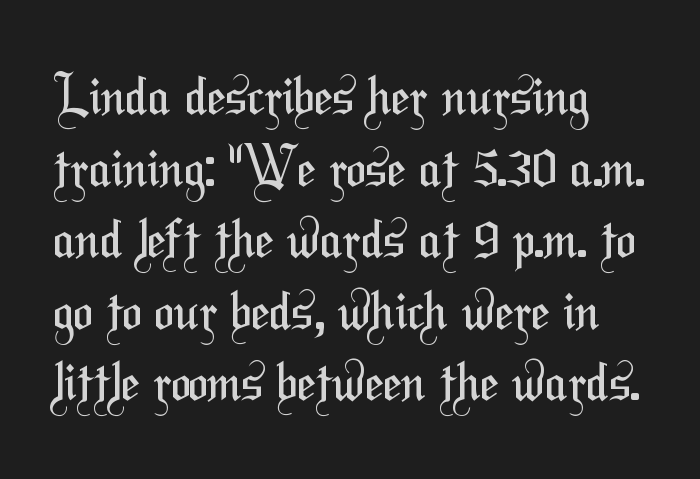
Reading down the column, the eye jumps a familiar distance to each next line. Clear beneath every line of the passage. Is this a sans? Yes — the strokes have no serifs. Each letter keeps its own natural width here, so spacing adapts to shape. Weight: not bold — regular or lighter. This sample uses plain, unmodified letter spacing.
